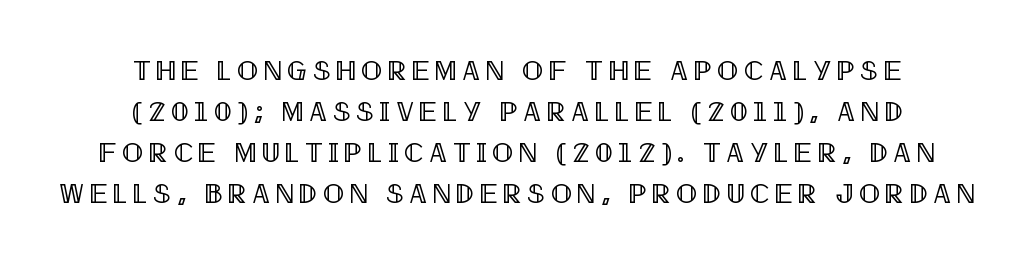
Descenders hang freely into open space. The paragraph shown floats in the horizontal middle. Spacing between characters has been opened up far beyond the box default. This sample has the flowing, uneven cadence of proportional lettering. A normal amount of white space separates one row of letters from the next.
